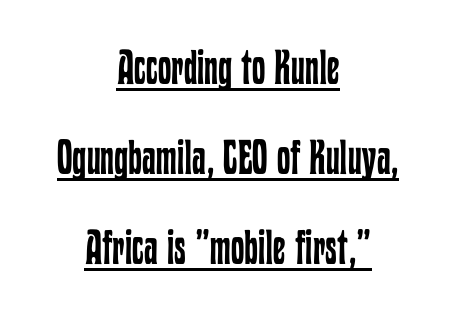
The cut favours lightness, reaching ordinary text weight at its darkest. Character widths vary here, with narrow letters taking less room than wide ones. Notice how a bar underscores the lettering throughout. Nope, not italic — everything's standing straight. Is the block centered? Yes — each line is placed symmetrically about the middle. Default kerning and tracking; the words read as compact shapes.
